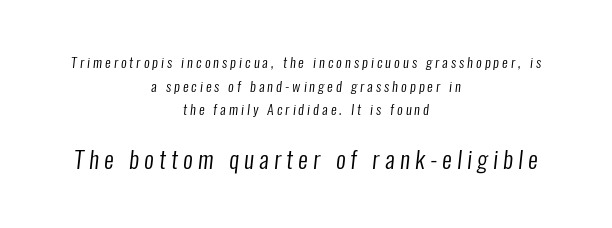
The image shows 24 px text type; set centered, normal line spacing (1.68x), unusually wide letter spacing (+0.22 em), not underlined; the second (bottom) block is 1.71x larger.
